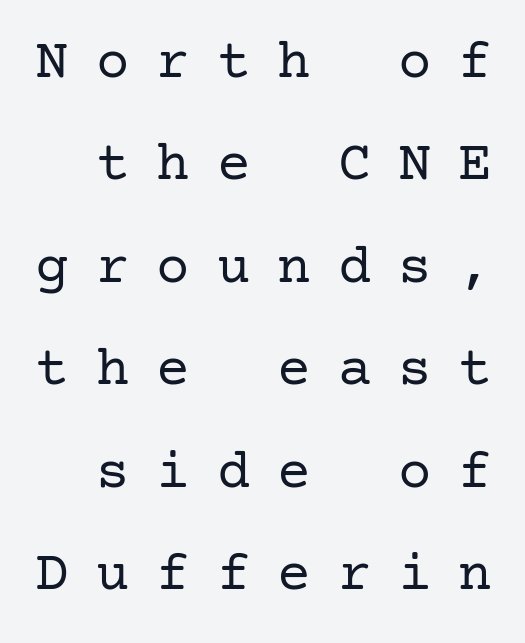
{"serif": "yes", "italic": "no", "bold": "no", "weight": "regular", "width": "normal", "stroke_contrast": "low", "x_height": "medium", "underline": "no", "line_spacing_ratio": 1.83, "letter_spacing": "wide", "letter_spacing_em": 0.48, "glyph_px": 56}
